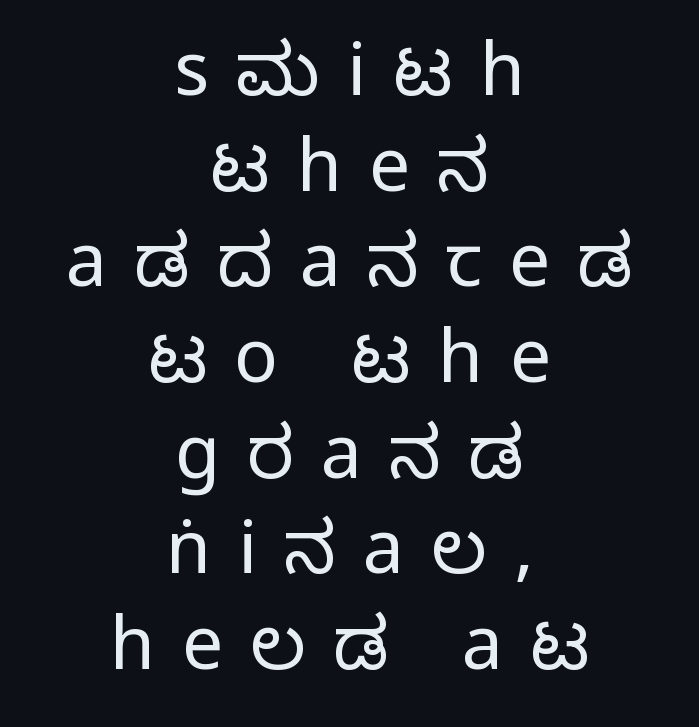
The image shows 73 px regular-weight, condensed sans-serif type, upright; set centered, normal line spacing (1.31x), unusually wide letter spacing (+0.37 em), not underlined; low stroke contrast and a large x-height.
